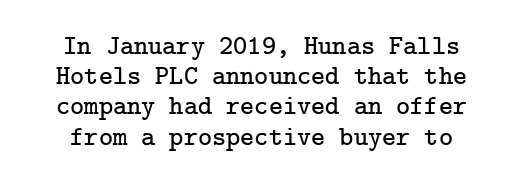
The image shows 27 px text type, upright; set tight line spacing (1.12x), normal letter spacing, not underlined.
